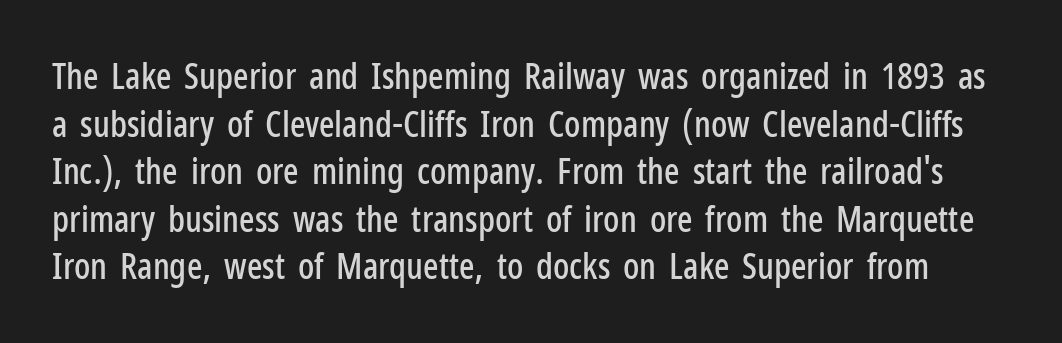
The image shows 36 px condensed sans-serif type, upright; set normal line spacing (1.32x), normal letter spacing, not underlined; low stroke contrast and a medium x-height.
